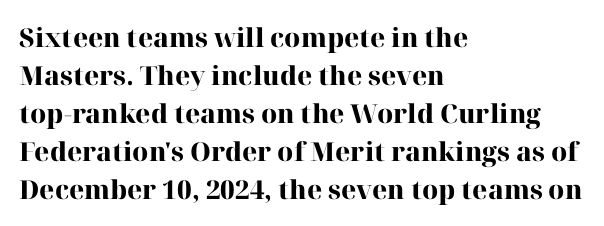
Q: Is the text bold? A: Yes.
Q: Is the text italic (slanted)? A: No, it is upright.
Q: Is the text underlined? A: No.
Q: How is the paragraph aligned? A: Left-aligned.
Q: Is the spacing between letters normal or unusually wide? A: Normal.
Q: Is the spacing between lines tight, normal or loose? A: Normal.
